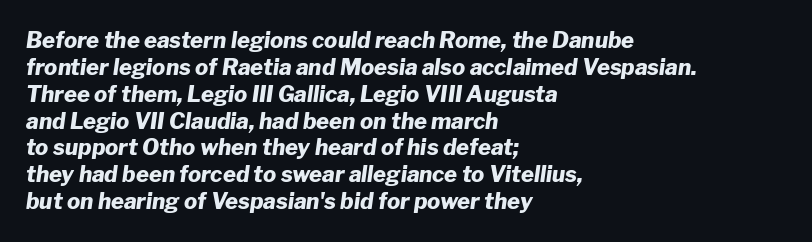
Q: Is the text bold? A: Yes.
Q: Is the text italic (slanted)? A: Yes, it leans right by about 8 degrees.
Q: Is the text underlined? A: No.
Q: How is the paragraph aligned? A: Left-aligned.
Q: Is the spacing between letters normal or unusually wide? A: Normal.
